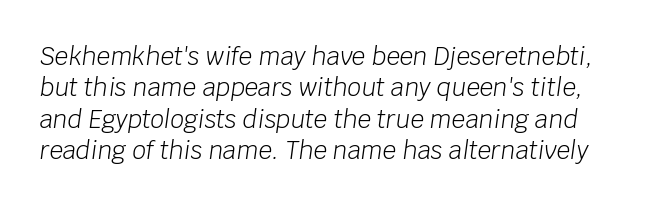
Letters have the restrained weight of plain body copy at most. There's an unmistakable incline to the writing here. Any mark beneath the type? The region is blank. Each new line begins a customary step beneath the previous one.
